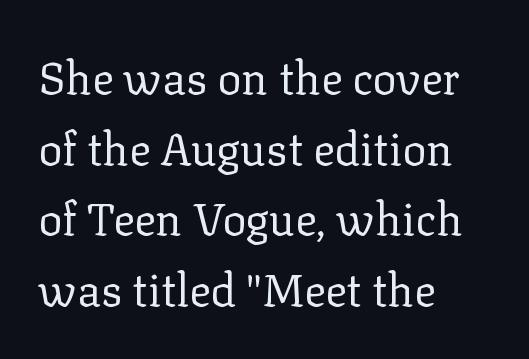
{"serif": "yes", "italic": "no", "bold": "no", "weight": "regular", "width": "normal", "stroke_contrast": "low", "x_height": "medium", "monospaced": "no", "underline": "no", "align": "left", "line_spacing": "normal", "line_spacing_ratio": 1.57, "letter_spacing": "normal", "letter_spacing_em": 0.0, "glyph_px": 45}
